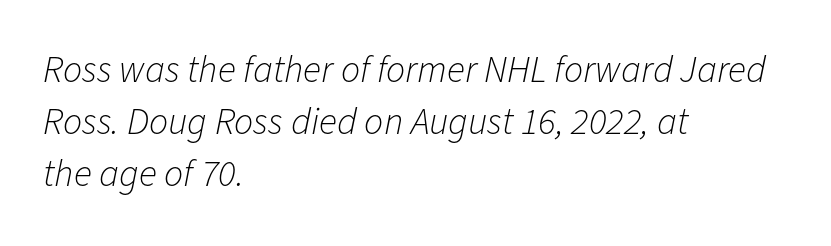
{"italic": "yes", "lean": "right", "slant_degrees": 11, "bold": "no", "weight": "light", "width": "normal", "stroke_contrast": "low", "x_height": "medium", "monospaced": "no", "underline": "no", "align": "left", "line_spacing": "normal", "line_spacing_ratio": 1.37, "letter_spacing": "normal", "letter_spacing_em": 0.0, "glyph_px": 38}
